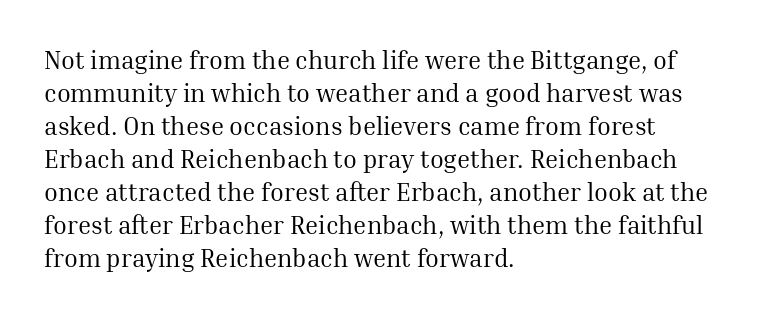
Q: Is the text bold? A: No.
Q: Is the text italic (slanted)? A: No, it is upright.
Q: Is the text underlined? A: No.
Q: How is the paragraph aligned? A: Left-aligned.
Q: Is the spacing between letters normal or unusually wide? A: Normal.
Q: Is the spacing between lines tight, normal or loose? A: Normal.
